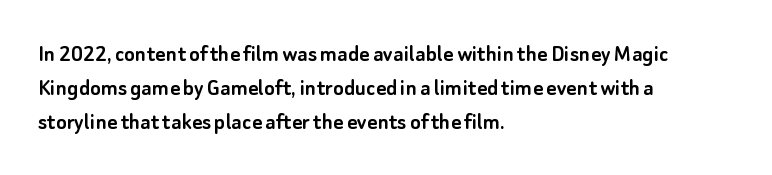
Q: Is the text italic (slanted)? A: No, it is upright.
Q: Is the text underlined? A: No.
Q: How is the paragraph aligned? A: Left-aligned.
Q: Is the spacing between letters normal or unusually wide? A: Normal.
Q: Is the spacing between lines tight, normal or loose? A: Normal.
